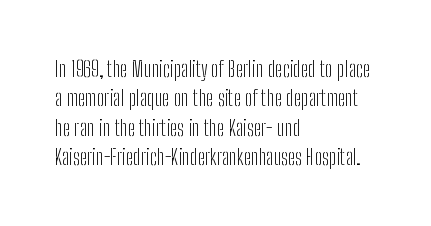
{"italic": "no", "bold": "no", "underline": "no", "align": "left", "line_spacing": "normal", "line_spacing_ratio": 1.34, "letter_spacing": "normal", "letter_spacing_em": 0.0, "glyph_px": 22}
